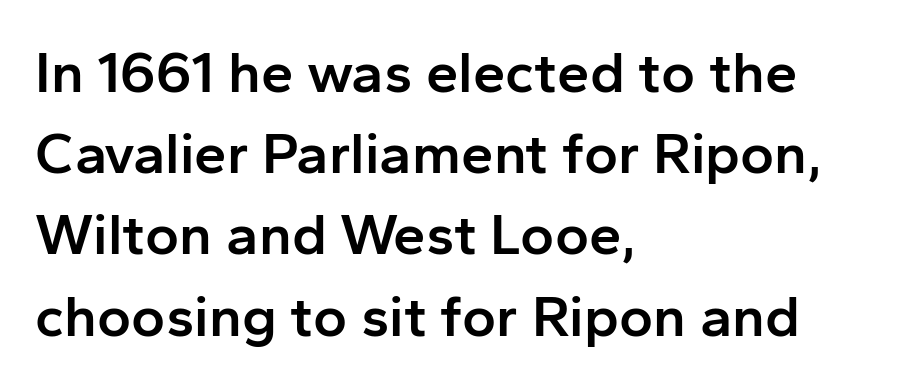
{"serif": "no", "italic": "no", "bold": "semi", "weight": "semibold", "width": "normal", "stroke_contrast": "low", "x_height": "medium", "monospaced": "no", "underline": "no", "align": "left", "line_spacing": "normal", "line_spacing_ratio": 1.4, "letter_spacing": "normal", "letter_spacing_em": 0.0, "glyph_px": 58}
